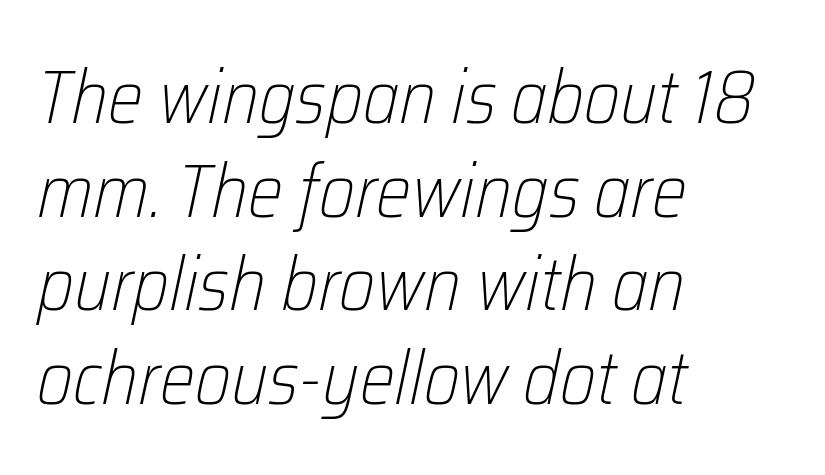
The area under the type is left untouched. A typesetter would call this leading conventional body-copy spacing. The rendering applies a slant to the glyphs. Look at the tracking — it's just the regular setting, nothing added. You could not count columns in this text — the font is proportionally spaced. Stems and bowls with no extra thickness — not bold.
